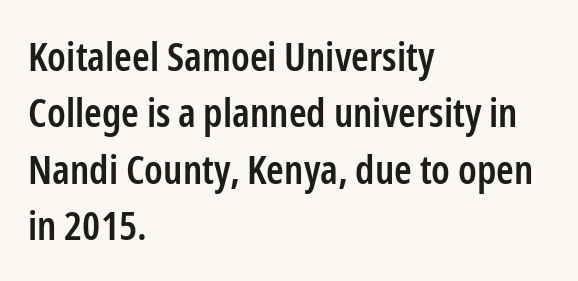
Q: Is the text bold? A: Semi-bold.
Q: Is the text italic (slanted)? A: No, it is upright.
Q: Is the typeface a serif or a sans-serif typeface? A: Sans-serif.
Q: Is the text underlined? A: No.
Q: How is the paragraph aligned? A: Left-aligned.
Q: Is the spacing between letters normal or unusually wide? A: Normal.
Q: Is the spacing between lines tight, normal or loose? A: Normal.
Q: Width (condensed, normal, or wide)? A: Condensed.
Q: Stroke contrast? A: Low.
Q: x-height? A: Medium.
Q: Monospaced? A: No.
